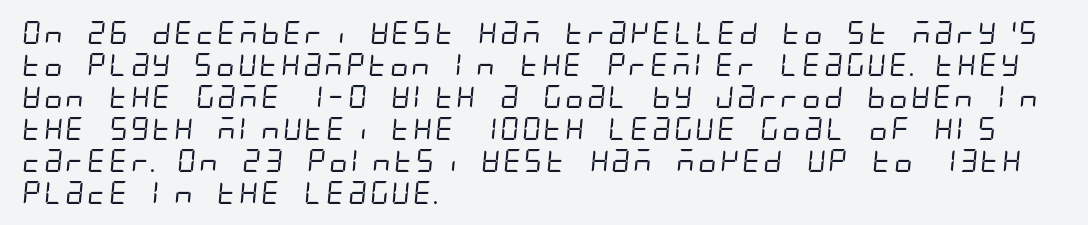
The typesetter chose a ragged-right arrangement here. Compared with typical paragraphs, the rows here are spaced about the same. Look at the tracking — it's just the regular setting, nothing added. The space beneath each line is pristine and unruled. Caption: face not bold, strokes unweighted.
